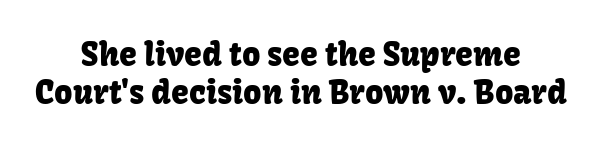
{"serif": "no", "italic": "no", "width": "normal", "stroke_contrast": "low", "x_height": "medium", "monospaced": "no", "underline": "no", "align": "center", "line_spacing_ratio": 1.18, "letter_spacing": "normal", "letter_spacing_em": 0.0, "glyph_px": 32}
